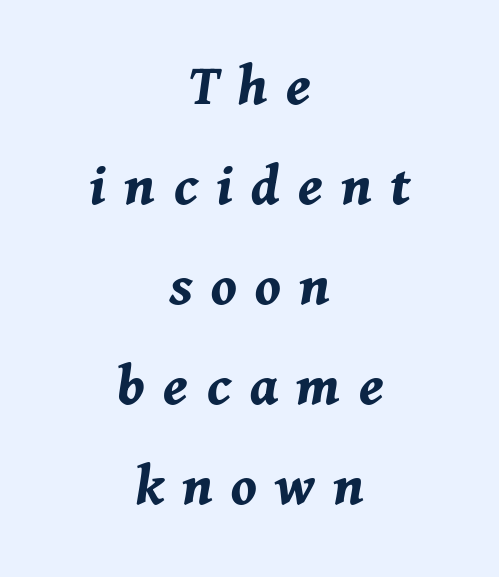
Q: Is the text bold? A: Yes.
Q: Is the text italic (slanted)? A: Yes, it leans right by about 11 degrees.
Q: Is the text underlined? A: No.
Q: How is the paragraph aligned? A: Centered.
Q: Is the spacing between letters normal or unusually wide? A: Unusually wide.
Q: Is the spacing between lines tight, normal or loose? A: Normal.
Q: Width (condensed, normal, or wide)? A: Normal.
Q: Stroke contrast? A: Medium.
Q: x-height? A: Medium.
Q: Monospaced? A: No.
